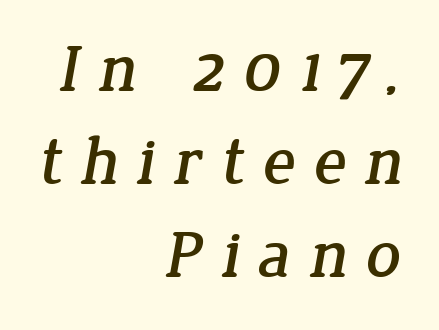
Tracking value appears strongly positive — letters spread wide. The face used here is seriffed, in the tradition of book romans. The lines sit at an ordinary, default distance from one another. Each letter keeps its own natural width here, so spacing adapts to shape.
